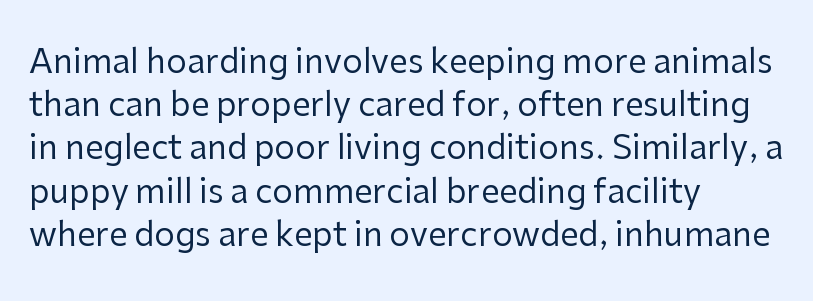
The letters sit at their default tracking, neither squeezed nor spread. Notice how the stems are strictly vertical — no italics here. The lines sit at an ordinary, default distance from one another. Is this a fixed-width face? No — the glyphs have proportional, varying widths.
